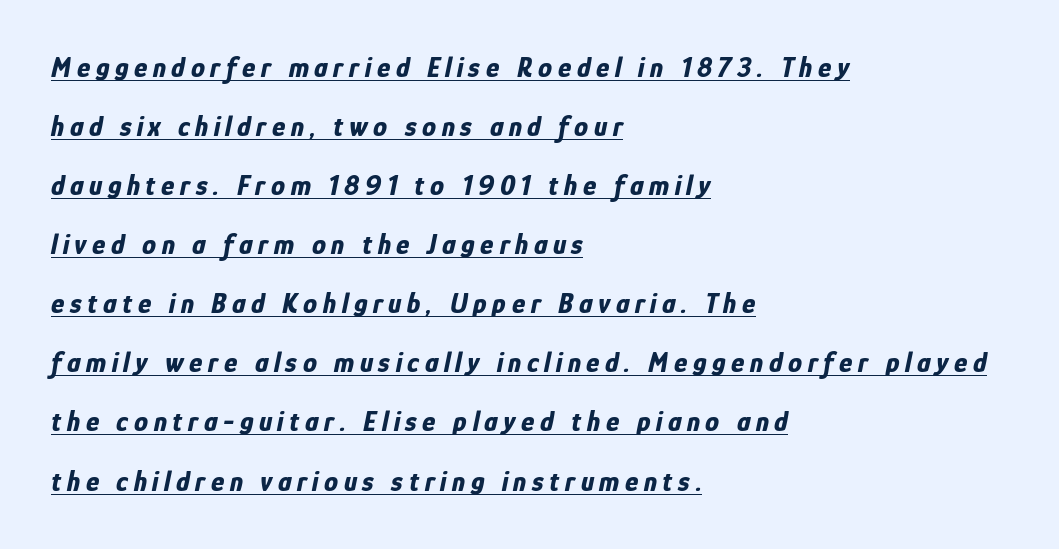
Q: Is the text bold? A: Yes.
Q: Is the text italic (slanted)? A: Yes, it leans right by about 12 degrees.
Q: Is the text underlined? A: Yes.
Q: How is the paragraph aligned? A: Left-aligned.
Q: Is the spacing between letters normal or unusually wide? A: Unusually wide.
Q: Is the spacing between lines tight, normal or loose? A: Loose.
Q: Width (condensed, normal, or wide)? A: Condensed.
Q: Stroke contrast? A: Low.
Q: x-height? A: Medium.
Q: Monospaced? A: No.
